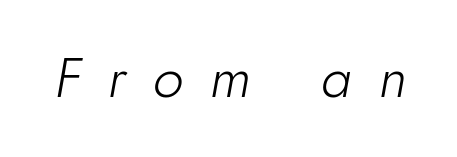
{"italic": "yes", "lean": "right", "slant_degrees": 10, "bold": "no", "weight": "light", "width": "normal", "stroke_contrast": "low", "x_height": "small", "monospaced": "no", "underline": "no", "letter_spacing": "wide", "letter_spacing_em": 0.49, "glyph_px": 55}
